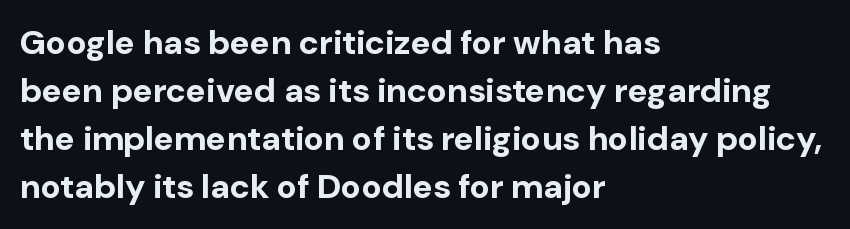
The image shows 34 px bold sans-serif type, upright; set left-aligned, normal line spacing (1.41x), normal letter spacing, not underlined; low stroke contrast and a medium x-height.
